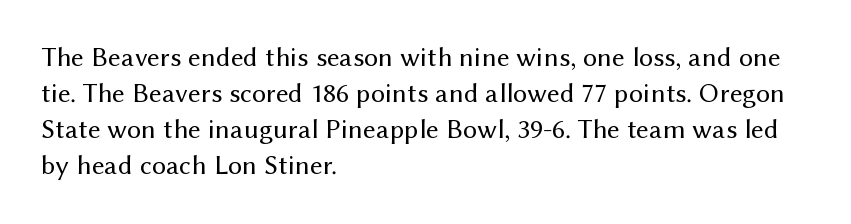
The image shows 28 px regular-weight sans-serif type, upright; set left-aligned, normal line spacing (1.29x), normal letter spacing, not underlined; medium stroke contrast and a medium x-height.
